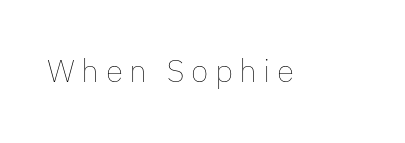
Vertical stems look standard width or narrower in stroke. Only glyphs here, with clear space below each row. Every character sits straight up, as roman type does. Honestly, the letter spacing is so wide it's the main thing you notice. Varying glyph widths throughout — classic text-font behaviour.
